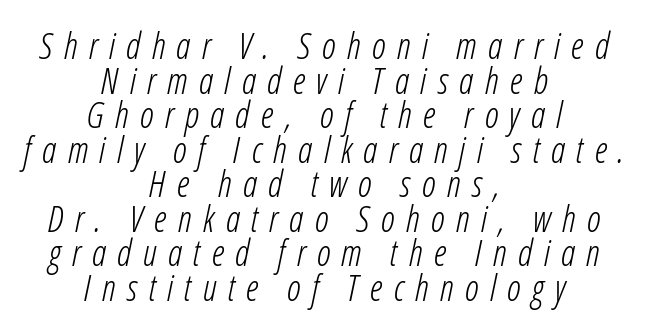
Is the type slanted? Yes — the strokes lean at a clear angle. Decoration check: the copy has no underline. Compared with typical paragraphs, the rows here are closer together. Heft: none added — not bold.
